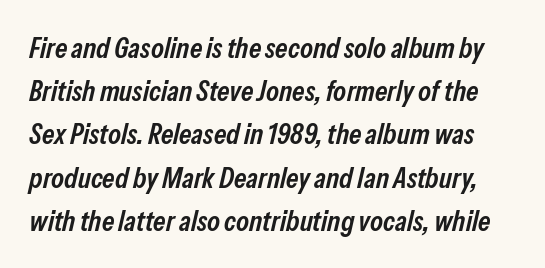
Q: Is the text bold? A: Semi-bold.
Q: Is the text italic (slanted)? A: Yes, it leans right by about 13 degrees.
Q: Is the text underlined? A: No.
Q: Is the spacing between letters normal or unusually wide? A: Normal.
Q: Is the spacing between lines tight, normal or loose? A: Normal.
Q: Width (condensed, normal, or wide)? A: Condensed.
Q: Stroke contrast? A: Low.
Q: x-height? A: Medium.
Q: Monospaced? A: No.
